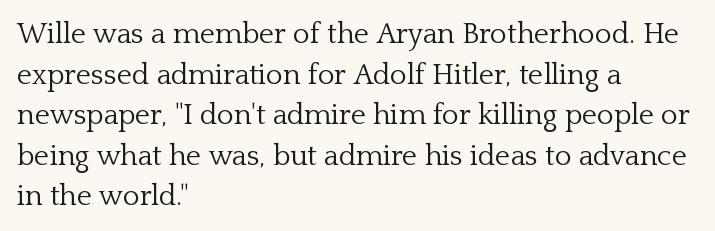
You could call the tracking neutral — neither tight nor loose. The rag falls on the right side of this text block. No word sits above an underline. Leading matches the norm, producing a regular column. Look at the bottom of the vertical strokes: they flare into serifs here. Each stroke keeps to a modest, everyday thickness or less.
